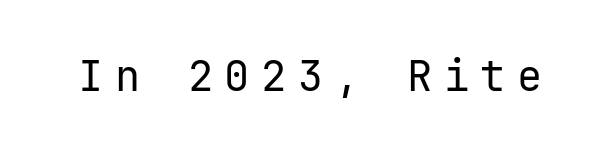
These glyphs show unthickened strokes, regular width or finer. Spacing between characters has been opened up far beyond the box default. The type sits square on the baseline with zero lean. Spacing verdict: monospaced, one width for all characters. Each row of text sits above clean, open space.
